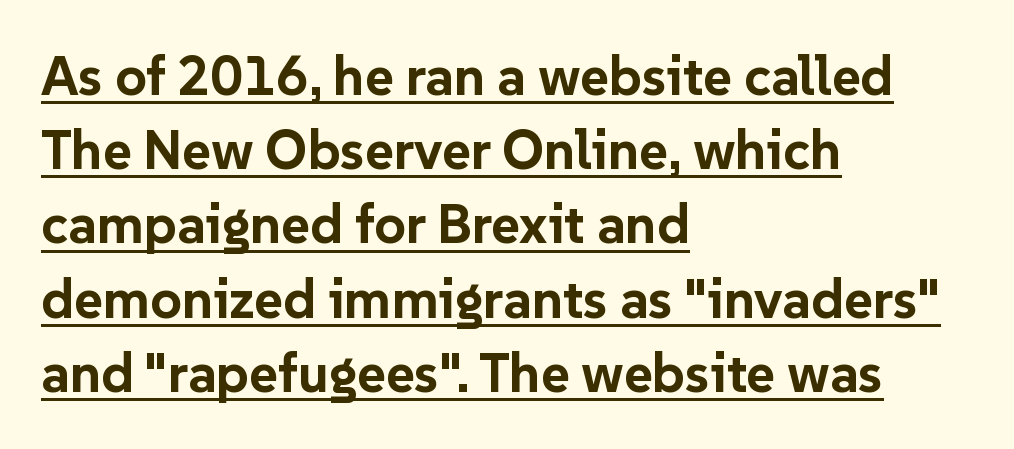
When letters stand straight like this, we call the style roman or upright. Strong, thick strokes mark this as bold type. The line-height multiplier appears to be the usual default. Regarding serifs, this sample does without them.
